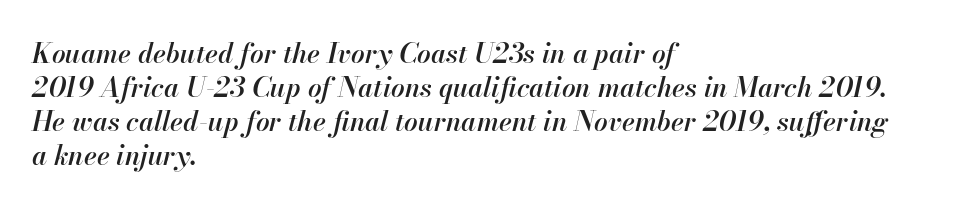
Q: Is the text bold? A: Semi-bold.
Q: Is the text italic (slanted)? A: Yes, it leans right by about 13 degrees.
Q: Is the text underlined? A: No.
Q: How is the paragraph aligned? A: Left-aligned.
Q: Is the spacing between letters normal or unusually wide? A: Normal.
Q: Is the spacing between lines tight, normal or loose? A: Normal.
